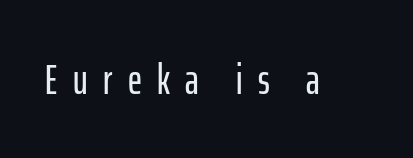
The image shows 43 px condensed sans-serif type, upright; set unusually wide letter spacing (+0.36 em), not underlined; low stroke contrast and a medium x-height.
